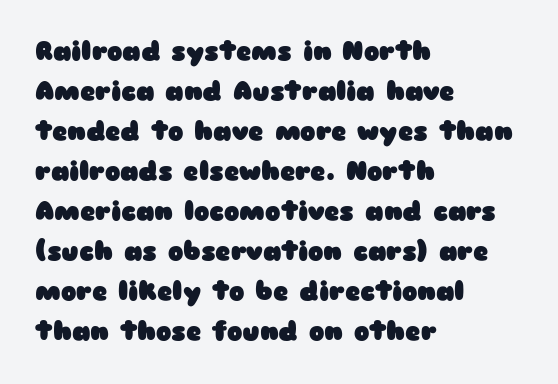
The image shows 26 px bold type, upright; set left-aligned, normal line spacing (1.54x), normal letter spacing, not underlined.
